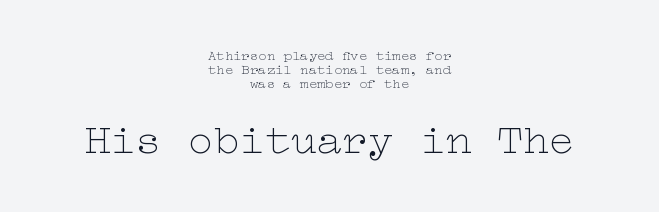
Typeset on center — no edge is straight. Only glyphs here, with clear space below each row. The composition opens small and finishes big. Inter-character spacing is left at the font's built-in metrics. Is there any slant? The stems are plumb.
